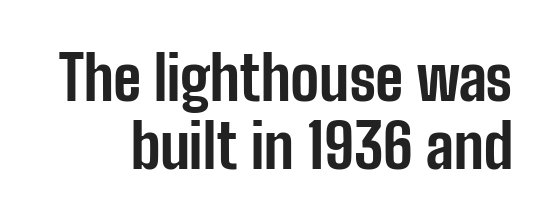
{"serif": "no", "italic": "no", "bold": "yes", "weight": "bold", "width": "condensed", "stroke_contrast": "low", "x_height": "medium", "monospaced": "no", "underline": "no", "line_spacing": "tight", "line_spacing_ratio": 1.14, "letter_spacing": "normal", "letter_spacing_em": 0.0, "glyph_px": 60}
